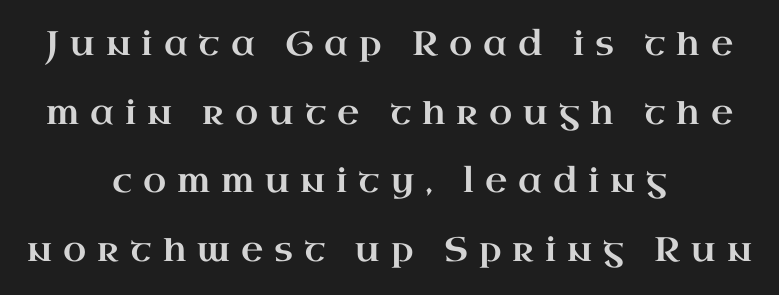
The image shows 34 px wide serif type, upright; set centered, loose line spacing (2.02x), unusually wide letter spacing (+0.32 em), not underlined; high stroke contrast and a small x-height.
